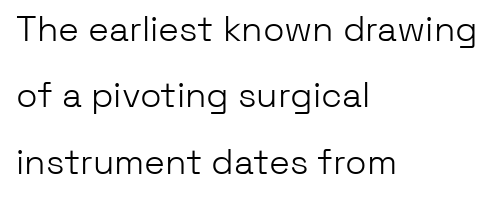
The image shows 35 px light sans-serif type, upright; set left-aligned, loose line spacing (1.9x), normal letter spacing, not underlined; low stroke contrast and a medium x-height.
